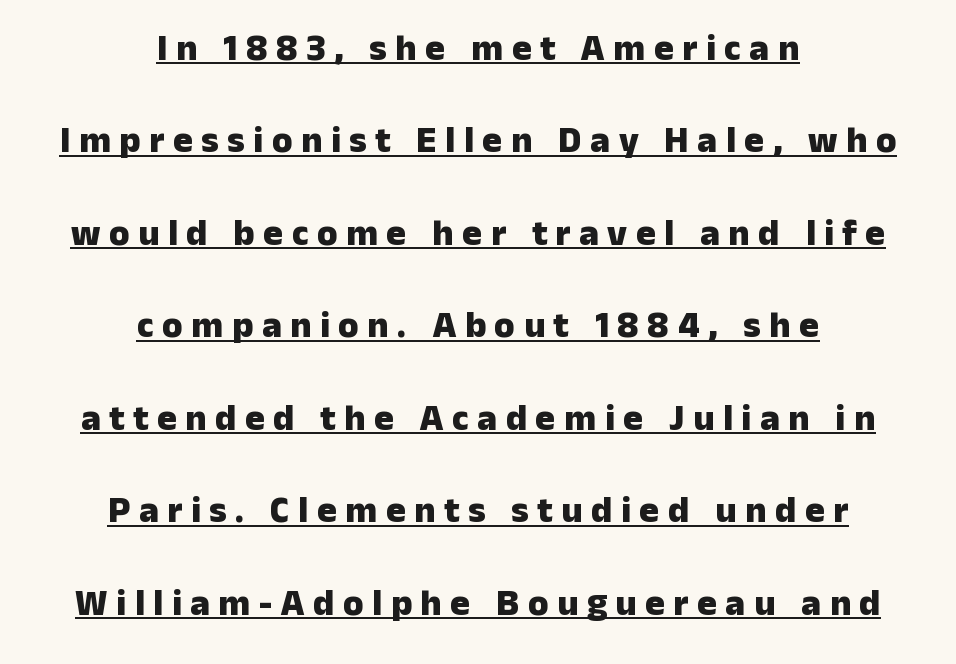
The image shows 37 px heavy sans-serif type, upright; set centered, loose line spacing (2.5x), unusually wide letter spacing (+0.23 em), underlined; low stroke contrast and a medium x-height.
